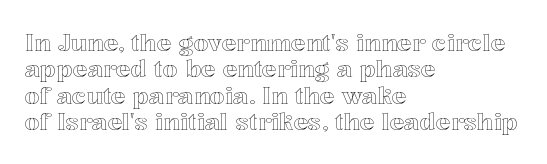
{"italic": "no", "underline": "no", "align": "left", "line_spacing": "tight", "line_spacing_ratio": 1.1, "letter_spacing": "normal", "letter_spacing_em": 0.0, "glyph_px": 24}
